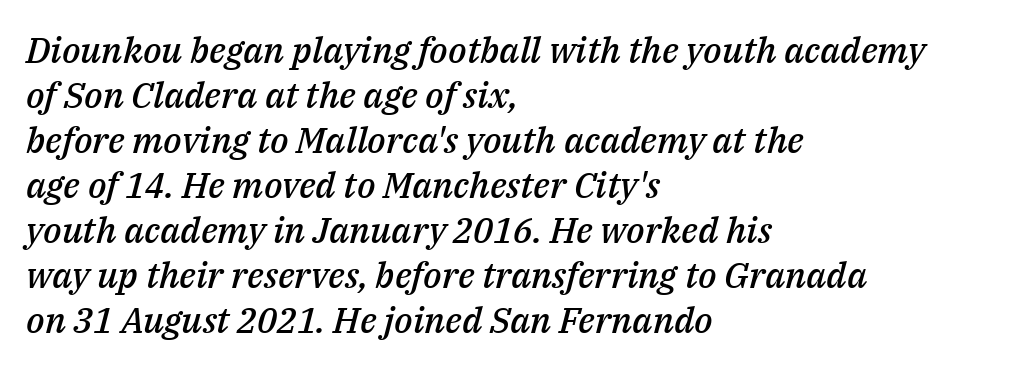
{"italic": "yes", "lean": "right", "slant_degrees": 14, "bold": "semi", "weight": "semibold", "width": "normal", "stroke_contrast": "medium", "x_height": "medium", "monospaced": "no", "underline": "no", "align": "left", "line_spacing": "normal", "line_spacing_ratio": 1.25, "letter_spacing": "normal", "letter_spacing_em": 0.0, "glyph_px": 36}
